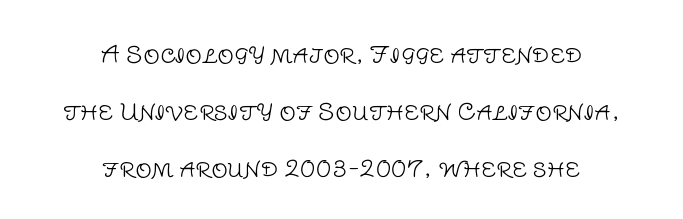
Q: Is the text bold? A: No.
Q: Is the text italic (slanted)? A: Yes.
Q: Is the text underlined? A: No.
Q: How is the paragraph aligned? A: Centered.
Q: Is the spacing between letters normal or unusually wide? A: Normal.
Q: Is the spacing between lines tight, normal or loose? A: Loose.
